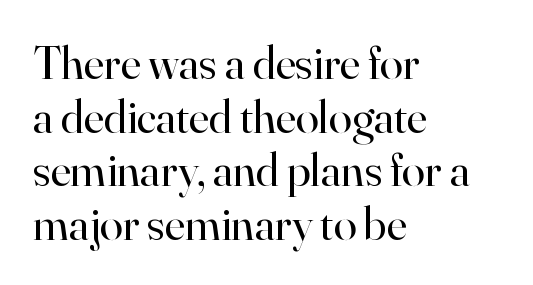
The image shows 47 px regular-weight serif type, upright; set left-aligned, tight line spacing (1.14x), normal letter spacing, not underlined; high stroke contrast and a small x-height.
